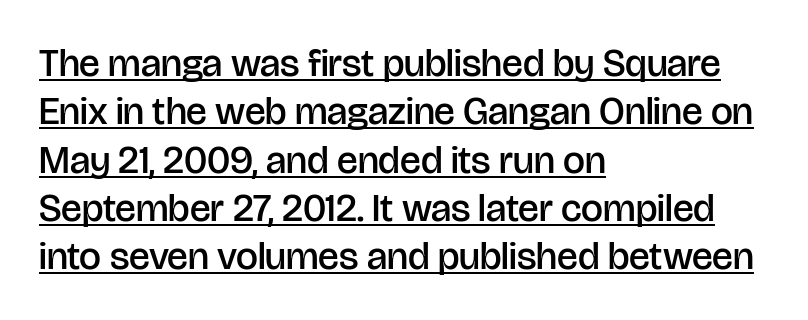
The image shows 39 px semibold sans-serif type, upright; set left-aligned, line spacing 1.24x, normal letter spacing, underlined; low stroke contrast and a large x-height.
